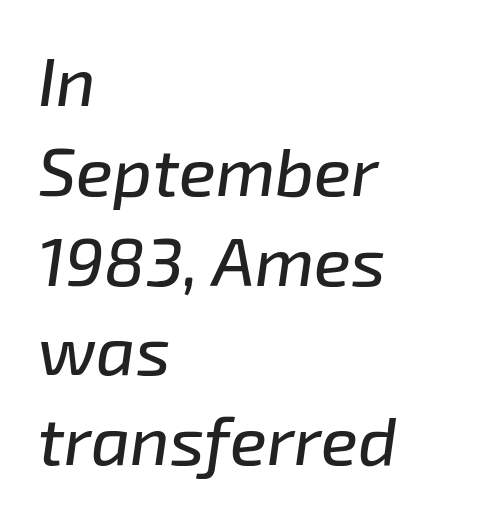
The image shows 68 px text type, italic (leaning right); set left-aligned, normal line spacing (1.32x), normal letter spacing, not underlined; low stroke contrast and a medium x-height.
